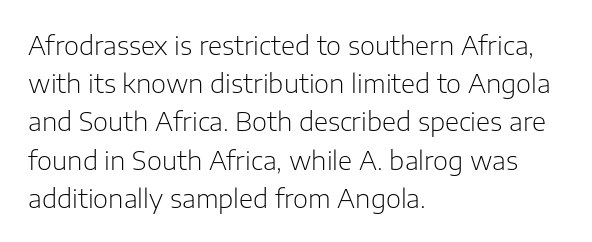
The image shows 26 px text type, upright; set left-aligned, normal line spacing (1.47x), normal letter spacing, not underlined.
